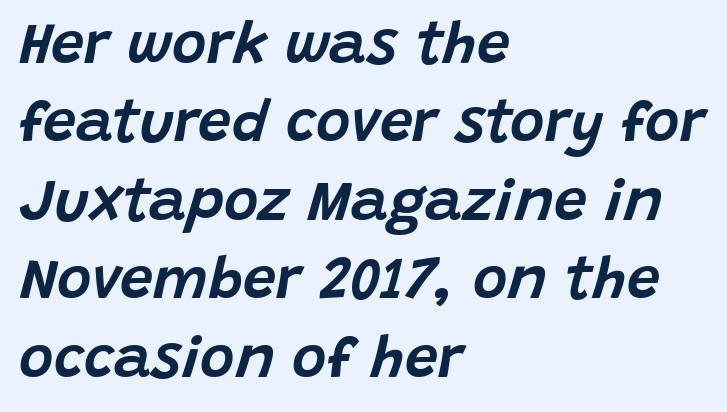
The image shows 59 px text type, italic (leaning right); set left-aligned, normal line spacing (1.33x), normal letter spacing, not underlined; low stroke contrast and a large x-height.
